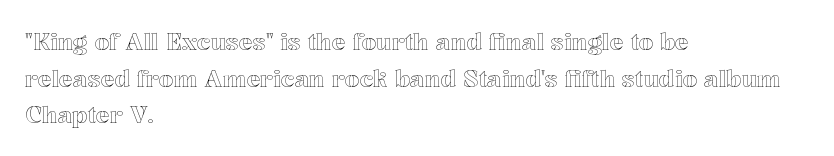
{"italic": "no", "underline": "no", "align": "left", "line_spacing": "normal", "line_spacing_ratio": 1.59, "letter_spacing": "normal", "letter_spacing_em": 0.0, "glyph_px": 23}
